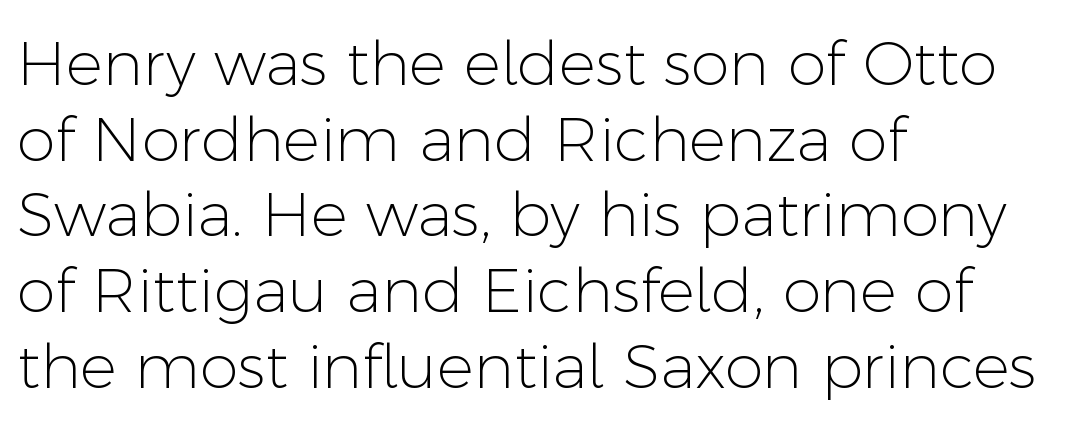
Q: Is the text bold? A: No.
Q: Is the text italic (slanted)? A: No, it is upright.
Q: Is the typeface a serif or a sans-serif typeface? A: Sans-serif.
Q: Is the text underlined? A: No.
Q: How is the paragraph aligned? A: Left-aligned.
Q: Is the spacing between letters normal or unusually wide? A: Normal.
Q: Width (condensed, normal, or wide)? A: Normal.
Q: Stroke contrast? A: Low.
Q: x-height? A: Medium.
Q: Monospaced? A: No.
